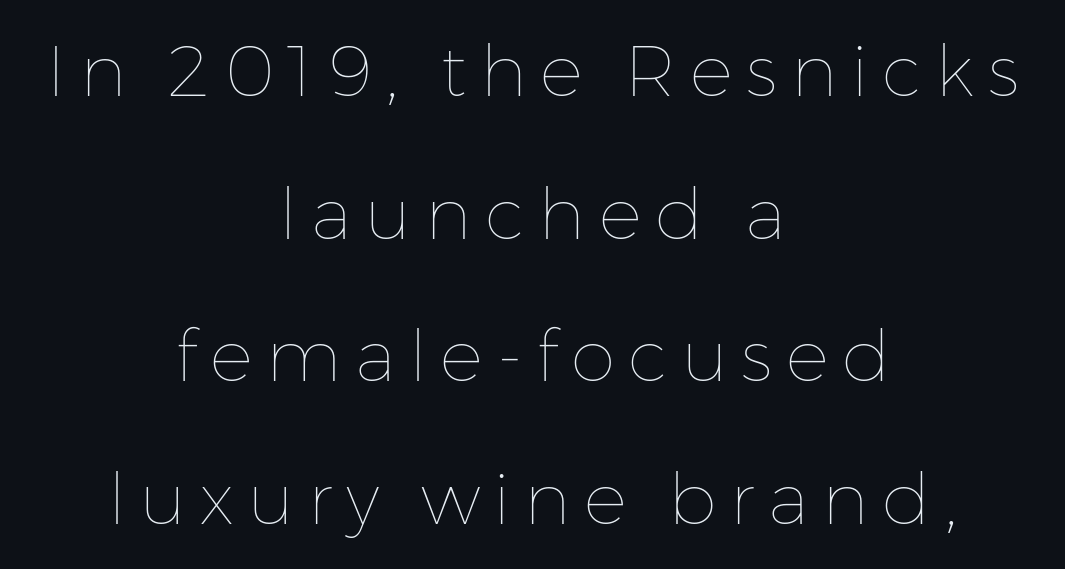
{"italic": "no", "bold": "no", "weight": "thin", "width": "normal", "stroke_contrast": "low", "x_height": "medium", "monospaced": "no", "underline": "no", "align": "center", "line_spacing": "loose", "line_spacing_ratio": 1.98, "glyph_px": 72}
